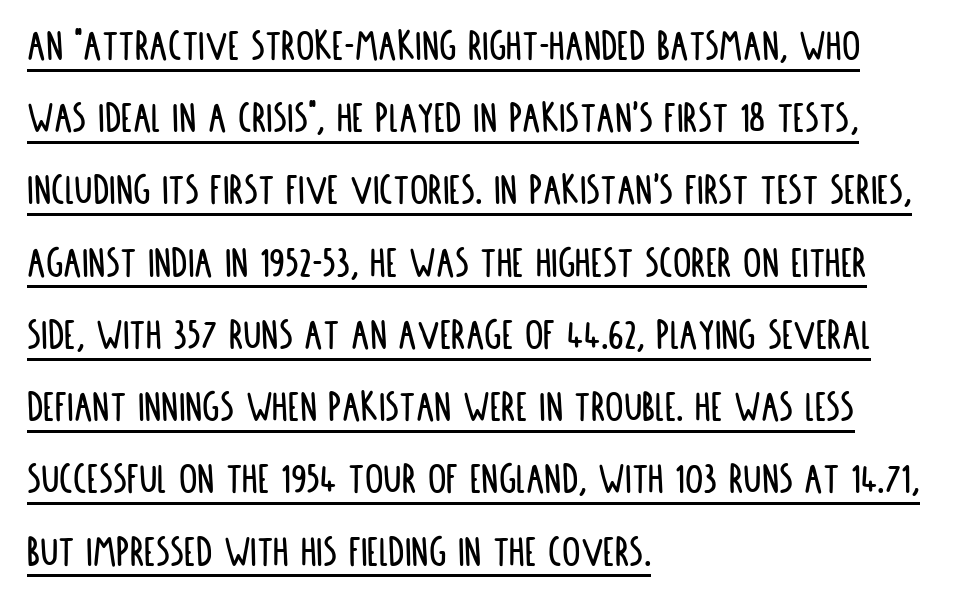
Q: Is the text italic (slanted)? A: No, it is upright.
Q: Is the typeface a serif or a sans-serif typeface? A: Sans-serif.
Q: Is the text underlined? A: Yes.
Q: How is the paragraph aligned? A: Left-aligned.
Q: Is the spacing between letters normal or unusually wide? A: Normal.
Q: Is the spacing between lines tight, normal or loose? A: Normal.
Q: Width (condensed, normal, or wide)? A: Condensed.
Q: Stroke contrast? A: Low.
Q: x-height? A: Large.
Q: Monospaced? A: No.
